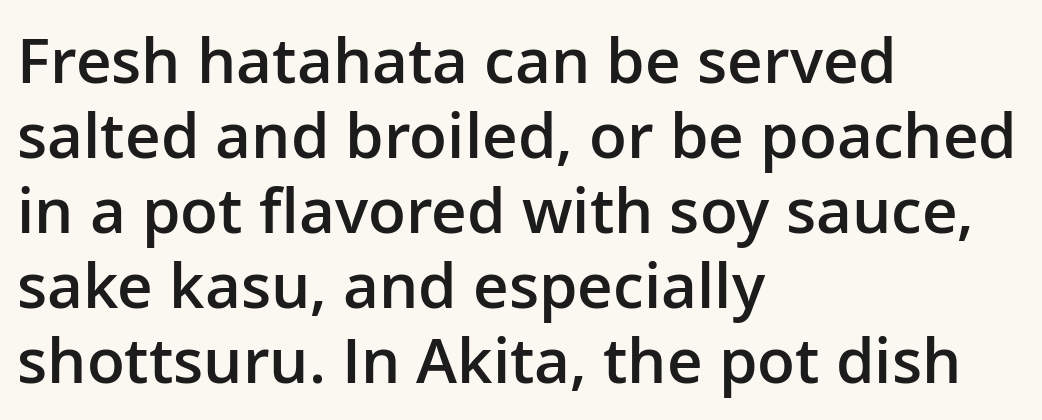
The image shows 62 px semibold sans-serif type, upright; set left-aligned, line spacing 1.21x, normal letter spacing, not underlined; low stroke contrast and a medium x-height.
